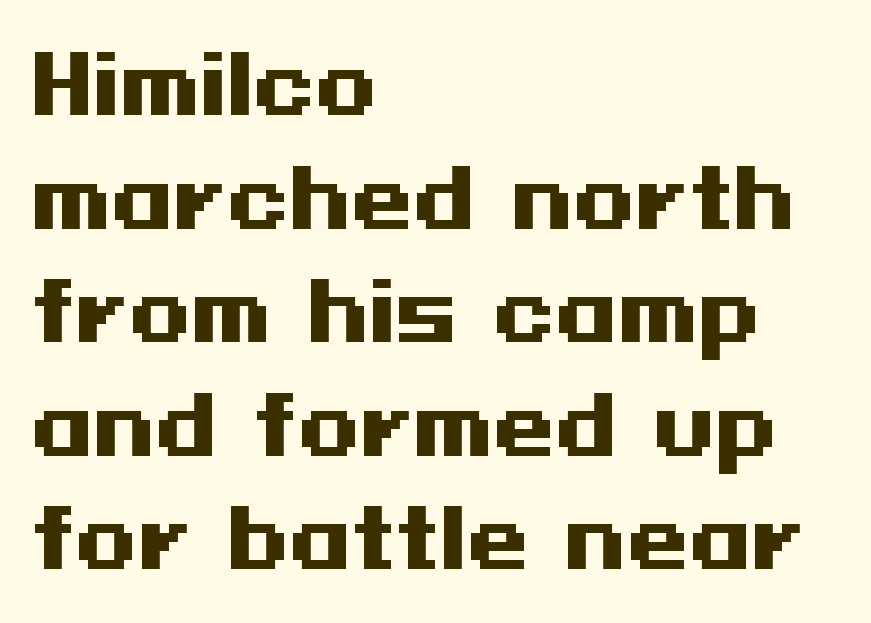
The image shows 80 px heavy, wide sans-serif type, upright; set left-aligned, normal line spacing (1.42x), normal letter spacing, not underlined; medium stroke contrast and a medium x-height.
